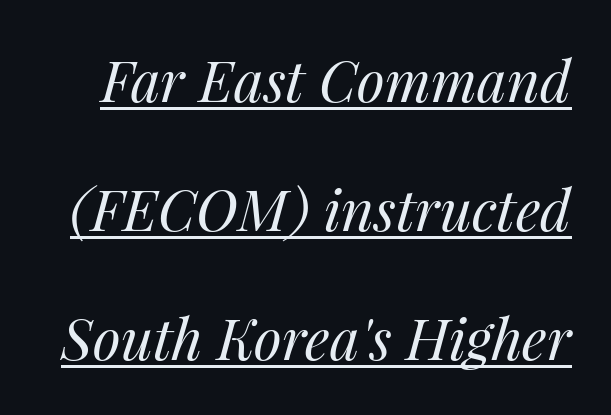
The image shows 57 px regular-weight type, italic (leaning right); set loose line spacing (2.26x), normal letter spacing, underlined; medium stroke contrast and a medium x-height.
